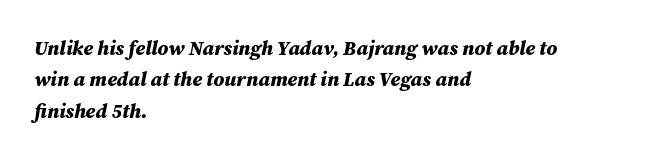
{"italic": "yes", "lean": "right", "slant_degrees": 12, "bold": "yes", "underline": "no", "align": "left", "line_spacing": "normal", "line_spacing_ratio": 1.57, "letter_spacing": "normal", "letter_spacing_em": 0.0, "glyph_px": 20}
